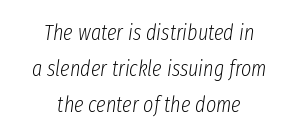
{"italic": "yes", "lean": "right", "slant_degrees": 8, "bold": "no", "underline": "no", "align": "center", "line_spacing": "normal", "line_spacing_ratio": 1.63, "letter_spacing": "normal", "letter_spacing_em": 0.0, "glyph_px": 22}
